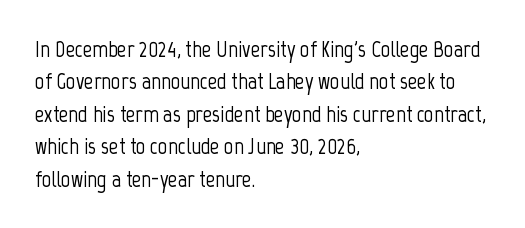
Rule under the text: the space is simply empty. Glyph-to-glyph distance matches everyday printed text. This block has exactly the height ordinary leading produces. Every character sits straight up, as roman type does. Teacher's note: observe the even left margin — that is flush-left alignment.
